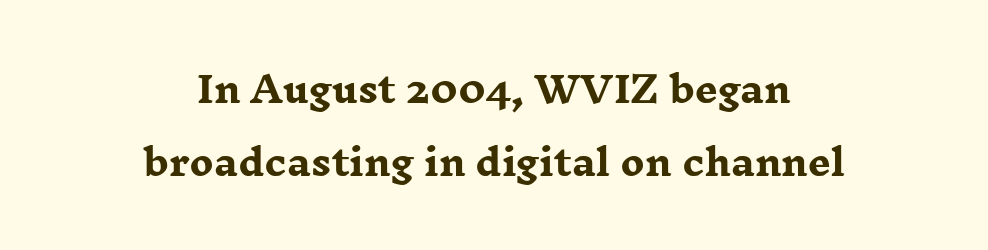
The image shows 36 px heavy, wide serif type, upright; set centered, loose line spacing (2.04x), normal letter spacing, not underlined; low stroke contrast and a medium x-height.
